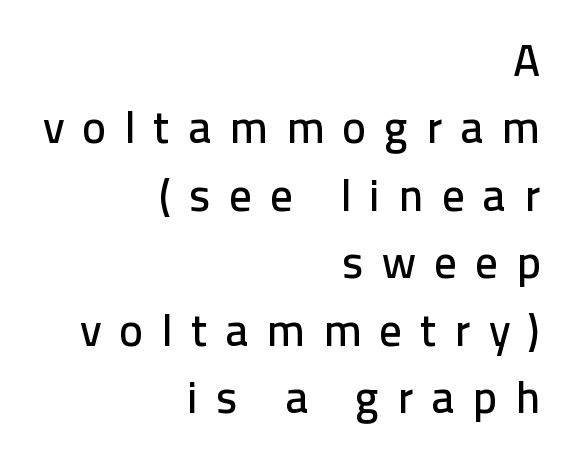
{"serif": "no", "italic": "no", "width": "normal", "stroke_contrast": "low", "x_height": "medium", "monospaced": "no", "underline": "no", "align": "right", "line_spacing": "normal", "line_spacing_ratio": 1.5, "letter_spacing": "wide", "letter_spacing_em": 0.4, "glyph_px": 45}
